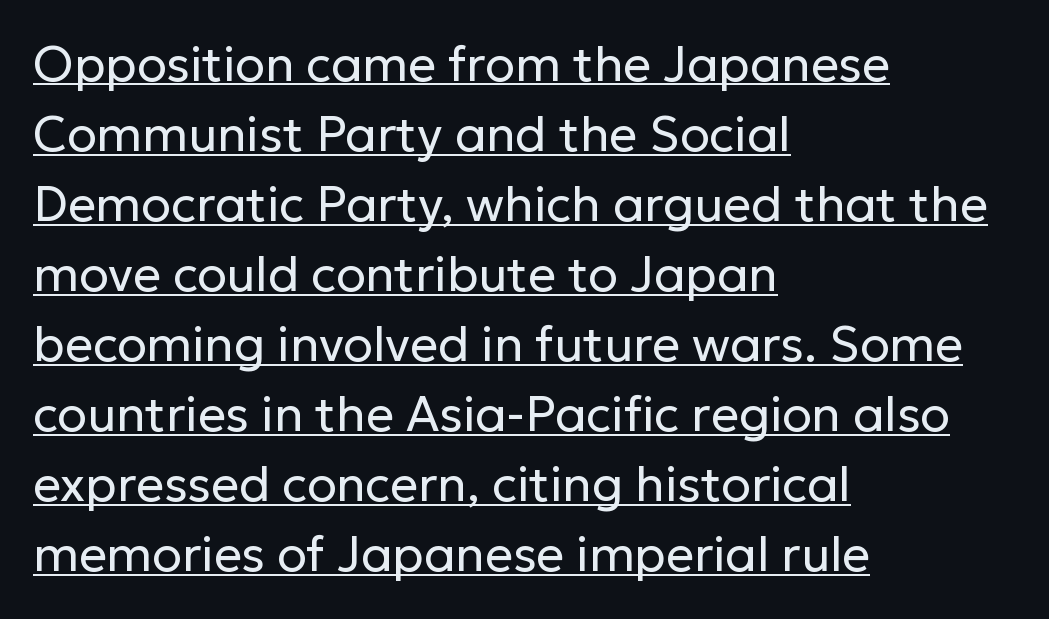
The image shows 49 px regular-weight sans-serif type, upright; set left-aligned, normal line spacing (1.43x), normal letter spacing, underlined; low stroke contrast and a medium x-height.
